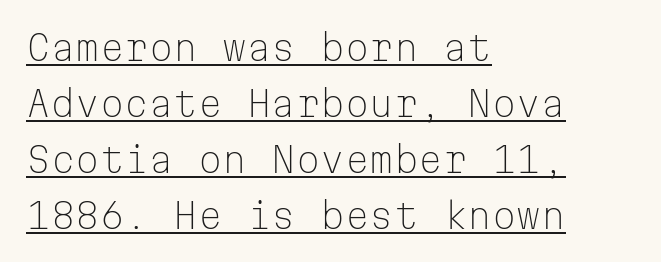
Quick note: underline on. Every character here occupies the same horizontal width, giving the sample a typewriter-like rhythm. All the whitespace from short lines collects on the right. No heavy texture on the line: the type isn't bold. The text was rendered using a sans face with plain stroke endings. This sample keeps an unexceptional amount of space between lines.
